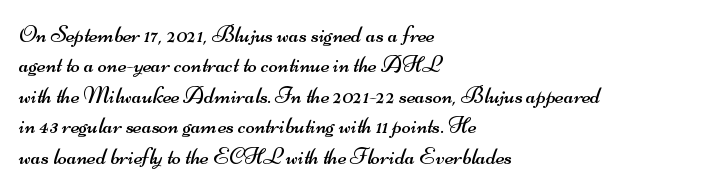
The paragraph shown leans on its left margin. This rendering features lettering with no underline. How are the letters spaced? Ordinarily, with no added tracking. A normal amount of white space separates one row of letters from the next.
